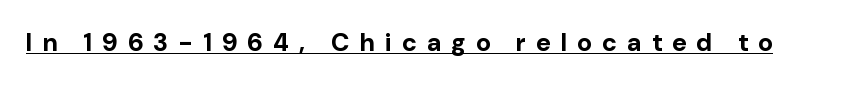
{"italic": "no", "bold": "yes", "underline": "yes", "letter_spacing": "wide", "letter_spacing_em": 0.42, "glyph_px": 25}
